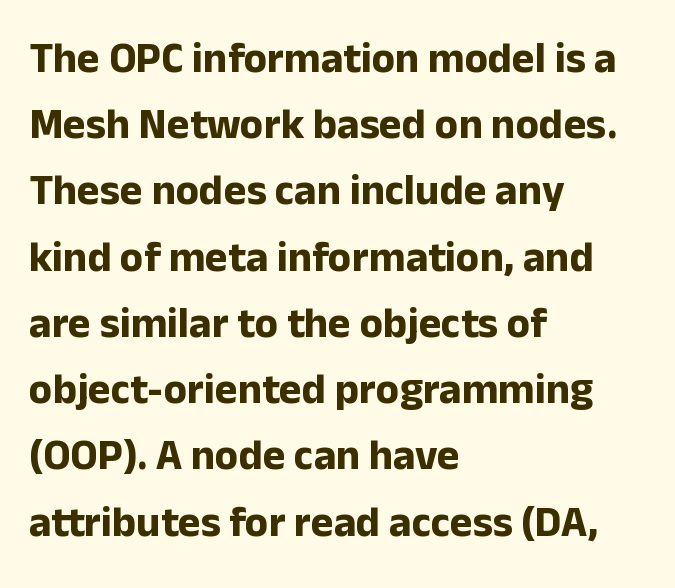
Q: Is the text bold? A: Yes.
Q: Is the text italic (slanted)? A: No, it is upright.
Q: Is the typeface a serif or a sans-serif typeface? A: Sans-serif.
Q: Is the text underlined? A: No.
Q: How is the paragraph aligned? A: Left-aligned.
Q: Is the spacing between letters normal or unusually wide? A: Normal.
Q: Is the spacing between lines tight, normal or loose? A: Normal.
Q: Width (condensed, normal, or wide)? A: Normal.
Q: Stroke contrast? A: Low.
Q: x-height? A: Medium.
Q: Monospaced? A: No.
